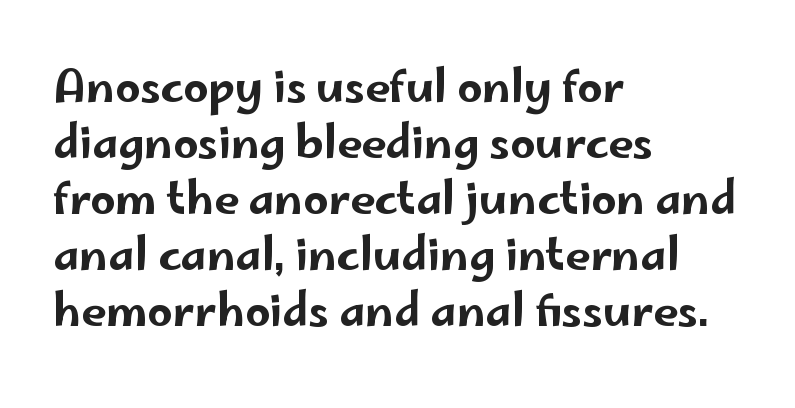
{"serif": "no", "italic": "no", "width": "wide", "stroke_contrast": "low", "x_height": "small", "monospaced": "no", "underline": "no", "align": "left", "line_spacing": "normal", "line_spacing_ratio": 1.27, "letter_spacing": "normal", "letter_spacing_em": 0.0, "glyph_px": 44}
